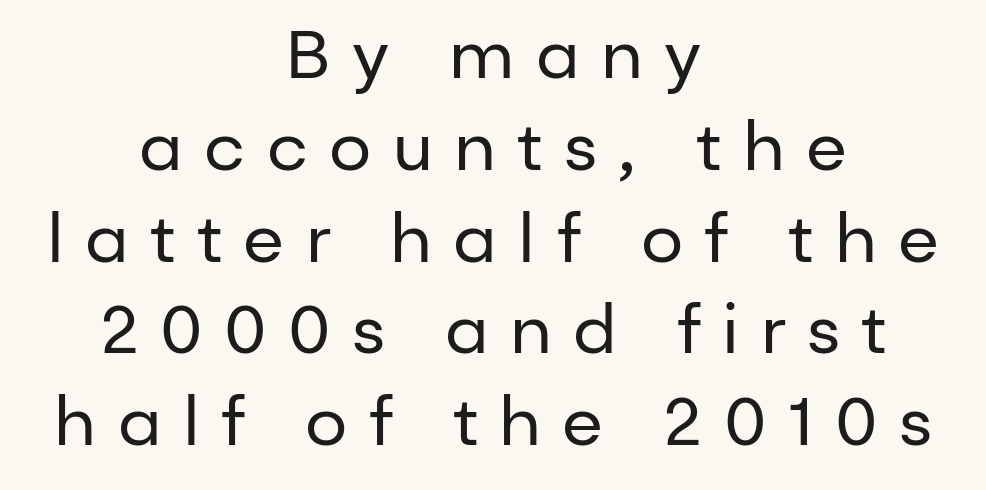
Q: Is the text bold? A: No.
Q: Is the text italic (slanted)? A: No, it is upright.
Q: Is the typeface a serif or a sans-serif typeface? A: Sans-serif.
Q: Is the text underlined? A: No.
Q: How is the paragraph aligned? A: Centered.
Q: Is the spacing between letters normal or unusually wide? A: Unusually wide.
Q: Is the spacing between lines tight, normal or loose? A: Normal.
Q: Width (condensed, normal, or wide)? A: Normal.
Q: Stroke contrast? A: Low.
Q: x-height? A: Medium.
Q: Monospaced? A: No.
